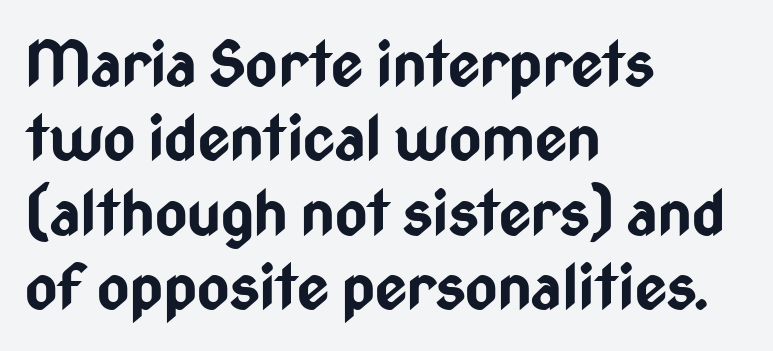
The image shows 62 px bold, condensed sans-serif type, upright; set left-aligned, line spacing 1.2x, normal letter spacing, not underlined; low stroke contrast and a medium x-height.
